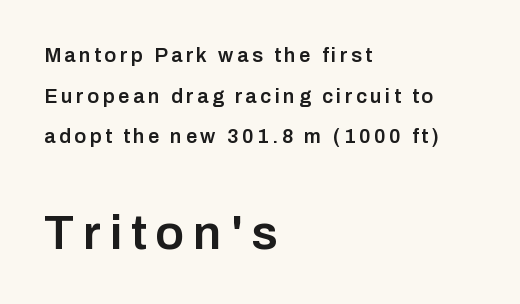
The image shows 49 px semibold sans-serif type, upright; set left-aligned, loose line spacing (2.03x), not underlined; the second (bottom) block is 2.45x larger; low stroke contrast and a medium x-height.
